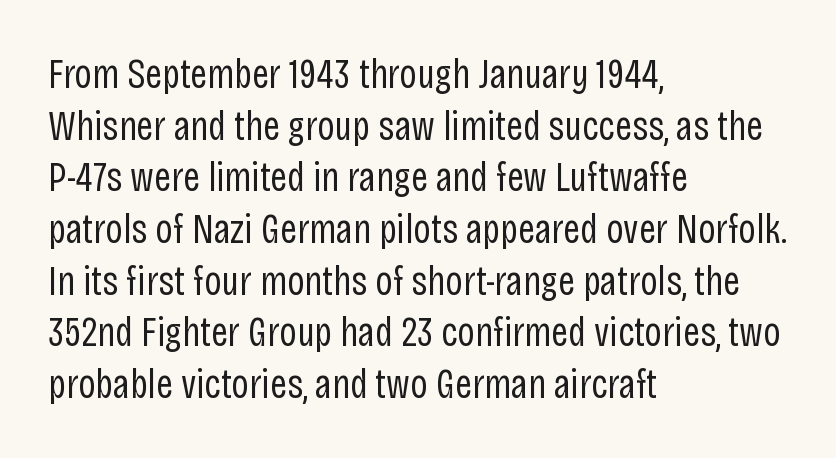
Typeset ragged right — the left edge is the straight one. There is no visible air inserted between adjacent glyphs. The passage shown is typed in a proportional face where columns would drift. The font is comparable to plain body text, perhaps lighter. Each row of text sits above clean, open space.
